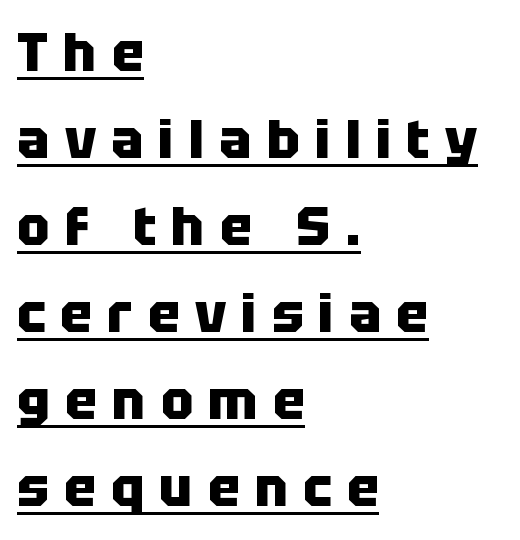
The image shows 54 px heavy sans-serif type, upright; set left-aligned, normal line spacing (1.61x), unusually wide letter spacing (+0.28 em), underlined; low stroke contrast and a large x-height.
